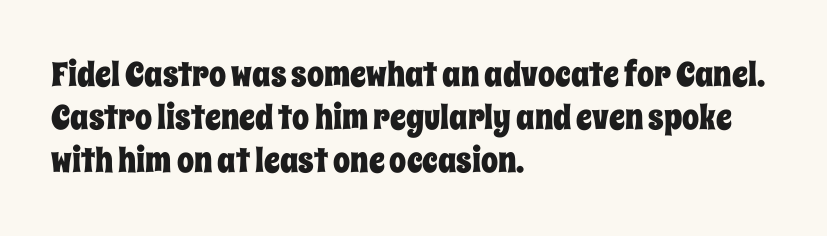
Q: Is the text italic (slanted)? A: No, it is upright.
Q: Is the text underlined? A: No.
Q: How is the paragraph aligned? A: Left-aligned.
Q: Is the spacing between letters normal or unusually wide? A: Normal.
Q: Is the spacing between lines tight, normal or loose? A: Normal.
Q: Width (condensed, normal, or wide)? A: Condensed.
Q: Stroke contrast? A: Low.
Q: x-height? A: Large.
Q: Monospaced? A: No.
